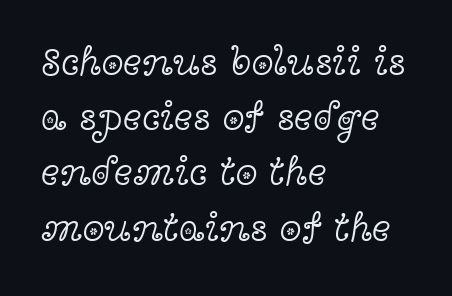
Q: Is the text bold? A: No.
Q: Is the text italic (slanted)? A: Yes.
Q: Is the typeface a serif or a sans-serif typeface? A: Serif.
Q: Is the text underlined? A: No.
Q: How is the paragraph aligned? A: Left-aligned.
Q: Is the spacing between letters normal or unusually wide? A: Normal.
Q: Is the spacing between lines tight, normal or loose? A: Normal.
Q: Width (condensed, normal, or wide)? A: Wide.
Q: x-height? A: Medium.
Q: Monospaced? A: No.
